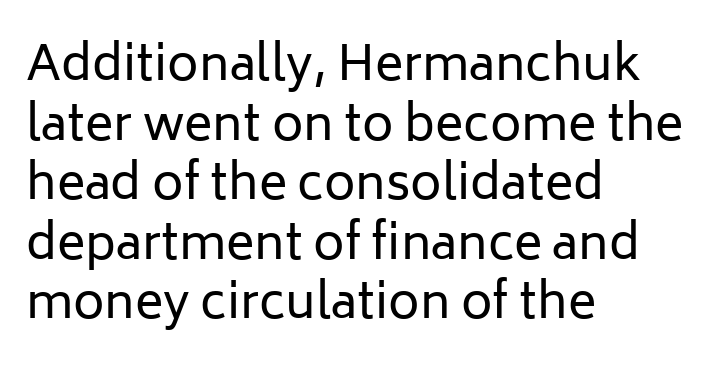
{"serif": "no", "italic": "no", "bold": "no", "weight": "regular", "width": "normal", "stroke_contrast": "low", "x_height": "medium", "monospaced": "no", "underline": "no", "align": "left", "line_spacing_ratio": 1.24, "letter_spacing": "normal", "letter_spacing_em": 0.0, "glyph_px": 48}
